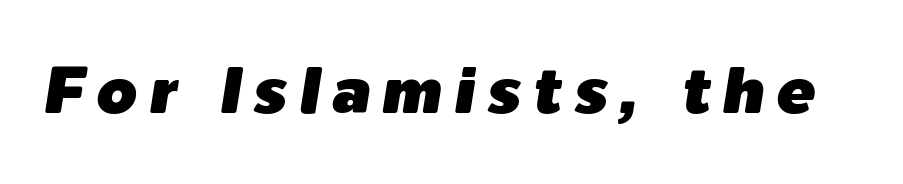
Honestly, there is no underline to notice here at all. Compared with ordinary roman type, these characters are visibly tilted. Note the varied advance widths — an 'i' is clearly narrower than an 'm'.
